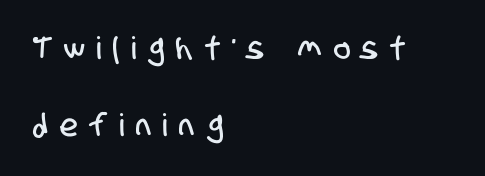
Q: Is the typeface a serif or a sans-serif typeface? A: Sans-serif.
Q: Is the text underlined? A: No.
Q: How is the paragraph aligned? A: Left-aligned.
Q: Is the spacing between letters normal or unusually wide? A: Unusually wide.
Q: Is the spacing between lines tight, normal or loose? A: Loose.
Q: Width (condensed, normal, or wide)? A: Condensed.
Q: Stroke contrast? A: Low.
Q: x-height? A: Large.
Q: Monospaced? A: No.
